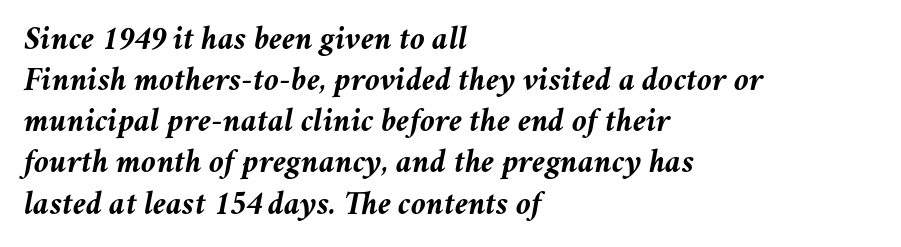
{"italic": "yes", "lean": "right", "slant_degrees": 11, "bold": "yes", "weight": "semibold", "width": "normal", "stroke_contrast": "medium", "x_height": "medium", "monospaced": "no", "underline": "no", "align": "left", "line_spacing_ratio": 1.21, "letter_spacing": "normal", "letter_spacing_em": 0.0, "glyph_px": 34}
